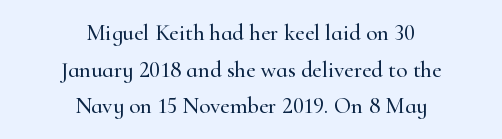
{"italic": "no", "underline": "no", "align": "center", "line_spacing": "normal", "line_spacing_ratio": 1.59, "letter_spacing": "normal", "letter_spacing_em": 0.0, "glyph_px": 23}
